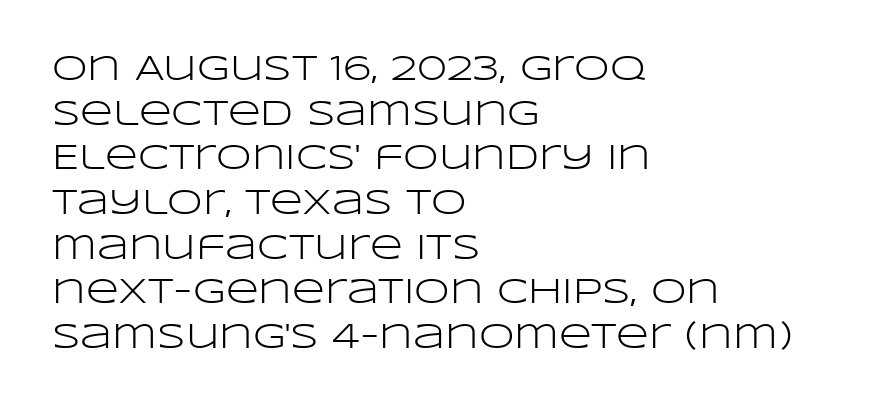
Q: Is the text bold? A: No.
Q: Is the text italic (slanted)? A: No, it is upright.
Q: Is the typeface a serif or a sans-serif typeface? A: Sans-serif.
Q: Is the text underlined? A: No.
Q: How is the paragraph aligned? A: Left-aligned.
Q: Is the spacing between letters normal or unusually wide? A: Normal.
Q: Width (condensed, normal, or wide)? A: Wide.
Q: Stroke contrast? A: Low.
Q: x-height? A: Large.
Q: Monospaced? A: No.
